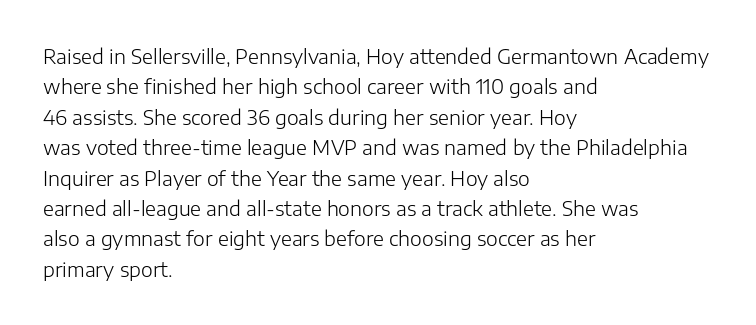
Q: Is the text bold? A: No.
Q: Is the text italic (slanted)? A: No, it is upright.
Q: Is the text underlined? A: No.
Q: How is the paragraph aligned? A: Left-aligned.
Q: Is the spacing between letters normal or unusually wide? A: Normal.
Q: Is the spacing between lines tight, normal or loose? A: Normal.
